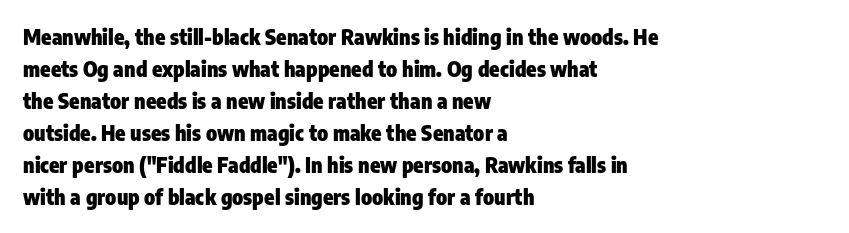
The type sits square on the baseline with zero lean. Summary of weight: heavy, a full bold. Interline gaps are of average width in this sample. The type is set solid horizontally, with unmodified tracking. Underline: absent.
